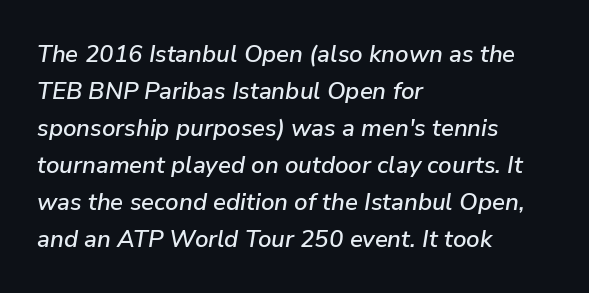
The image shows 24 px text type, italic (leaning right); set left-aligned, normal line spacing (1.54x), normal letter spacing, not underlined.
